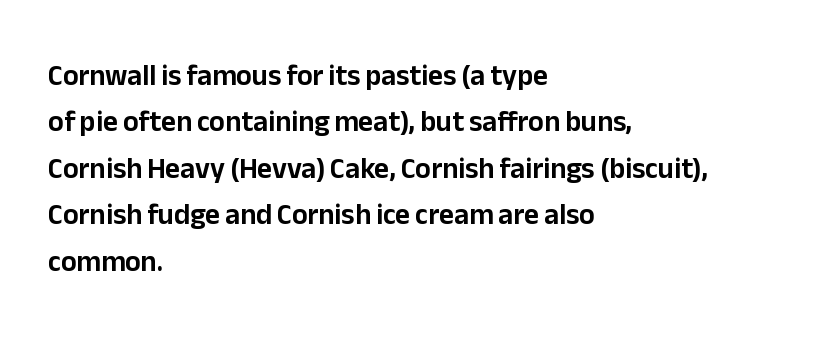
{"serif": "no", "italic": "no", "width": "normal", "stroke_contrast": "low", "x_height": "medium", "monospaced": "no", "underline": "no", "align": "left", "line_spacing": "normal", "line_spacing_ratio": 1.6, "letter_spacing": "normal", "letter_spacing_em": 0.0, "glyph_px": 29}
